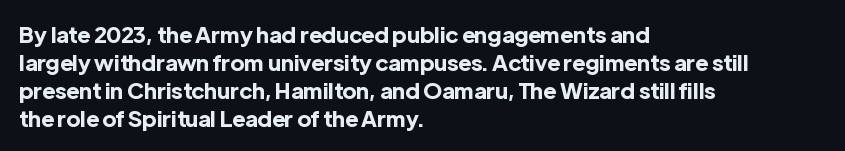
Q: Is the text bold? A: Yes.
Q: Is the text italic (slanted)? A: No, it is upright.
Q: Is the text underlined? A: No.
Q: How is the paragraph aligned? A: Left-aligned.
Q: Is the spacing between letters normal or unusually wide? A: Normal.
Q: Is the spacing between lines tight, normal or loose? A: Normal.
